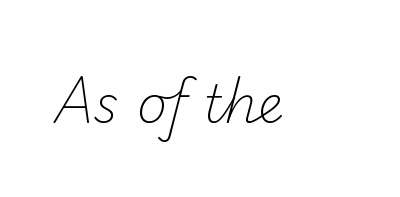
The image shows 52 px light sans-serif type; set normal letter spacing, not underlined; low stroke contrast and a small x-height.
